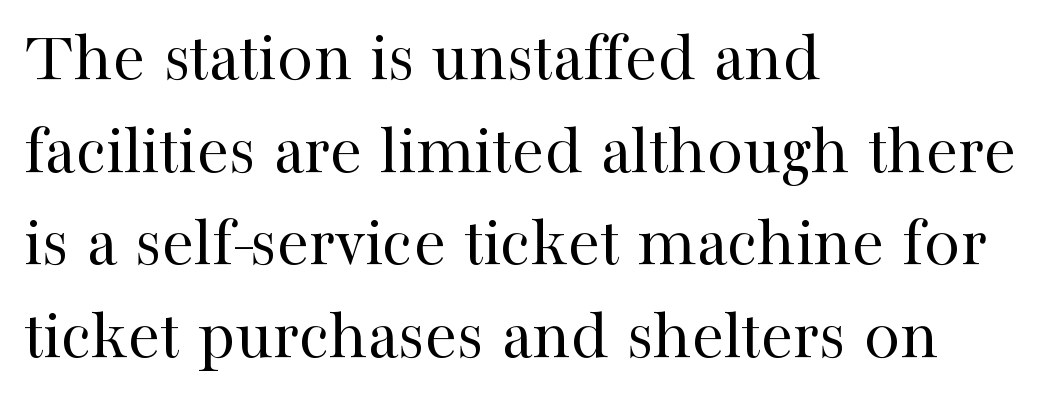
{"serif": "yes", "italic": "no", "bold": "no", "weight": "regular", "width": "normal", "stroke_contrast": "high", "x_height": "medium", "monospaced": "no", "underline": "no", "align": "left", "line_spacing": "normal", "line_spacing_ratio": 1.27, "letter_spacing": "normal", "letter_spacing_em": 0.0, "glyph_px": 73}
